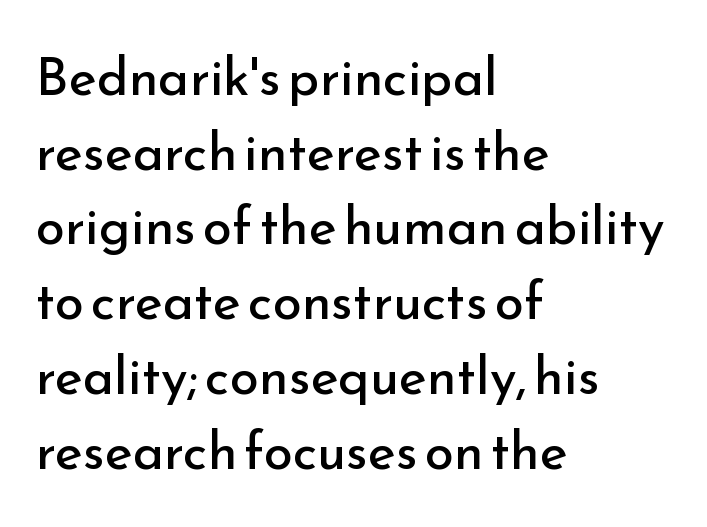
Beneath every word, the page is bare. The letters sit at their default tracking, neither squeezed nor spread. Notice how the stems are strictly vertical — no italics here. This block has exactly the height ordinary leading produces. The passage shown is typeset with a sans-serif family.
